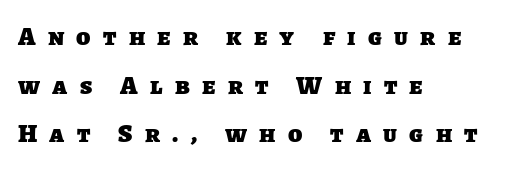
The rendering inserts visible extra space after every character. The strip under each line holds only bare page. What weight is shown? A full bold with thick strokes. The ragged edge is on the right, which tells us the setting is flush left.
